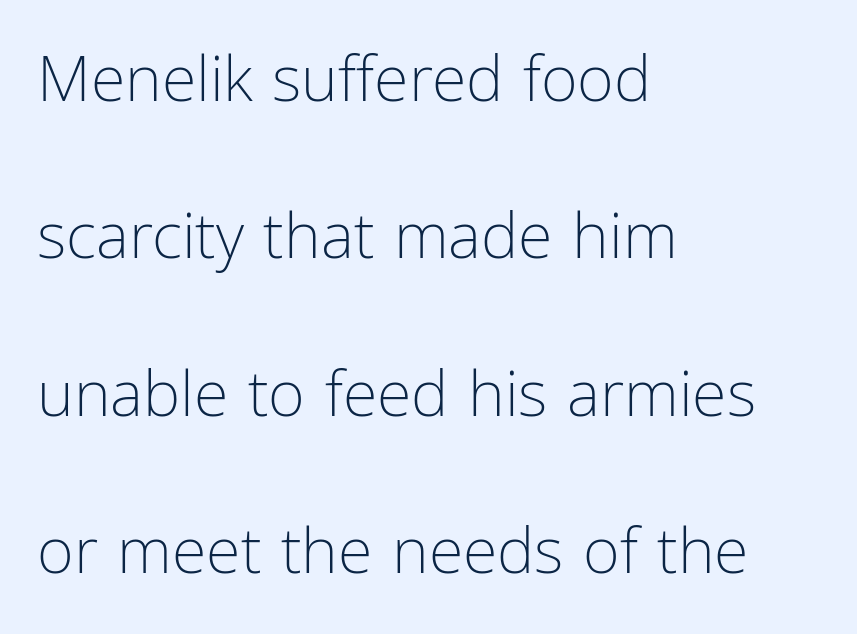
Any mark beneath the type? The region is blank. The passage is arranged the way most books set body copy — flush left. When letters stand straight like this, we call the style roman or upright. The block of text is sparse from top to bottom, with ample space between rows. The font family rendered here belongs to the sans-serif group. The passage shown is typed in a proportional face where columns would drift.
